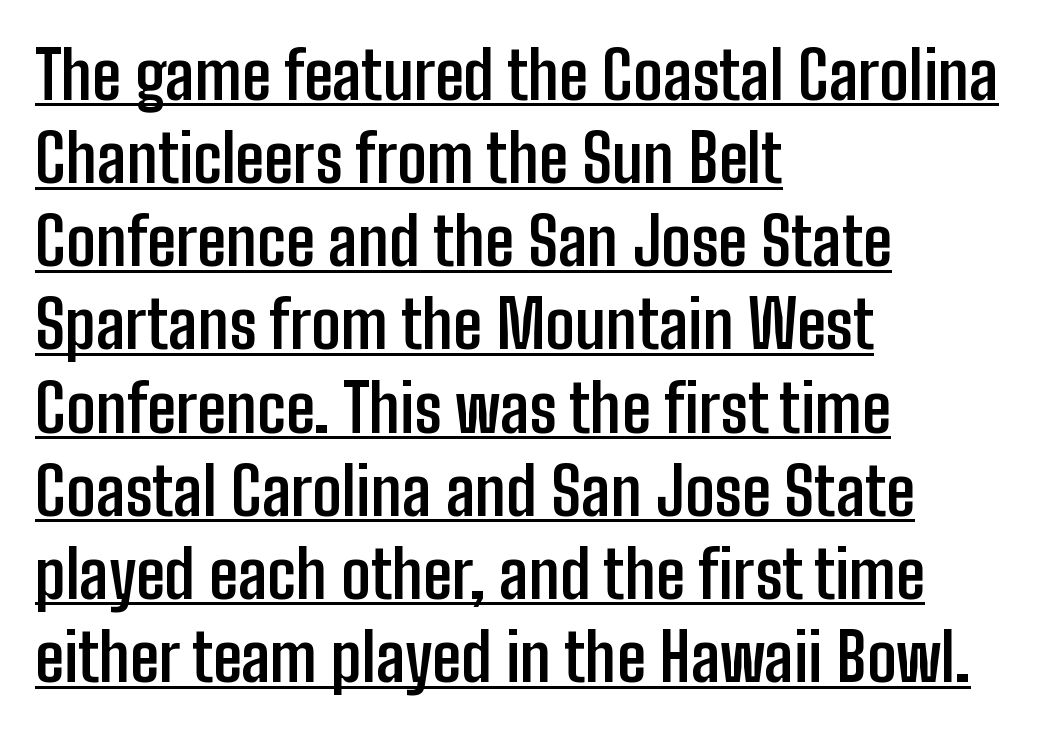
On the weight axis this lands at bold, roughly 700. This is sans-serif lettering, the kind often seen on screens and signage. How are the letters spaced? Ordinarily, with no added tracking. Glance below the letters and you will spot a drawn line. These lines stack with their left ends in a neat column. Do the characters align in a grid? No, the font is proportional.
